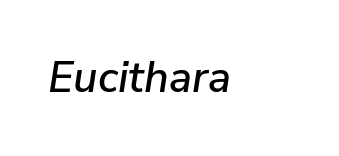
Q: Is the text italic (slanted)? A: Yes, it leans right by about 9 degrees.
Q: Is the text underlined? A: No.
Q: Is the spacing between letters normal or unusually wide? A: Normal.
Q: Width (condensed, normal, or wide)? A: Normal.
Q: Stroke contrast? A: Low.
Q: x-height? A: Medium.
Q: Monospaced? A: No.
